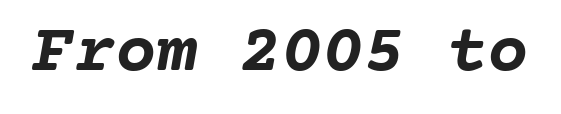
The glyphs have the mass of a bold cut. Spacing verdict: monospaced, one width for all characters. The letters sit at their default tracking, neither squeezed nor spread. Glance below the letters and you will spot only blank space.
